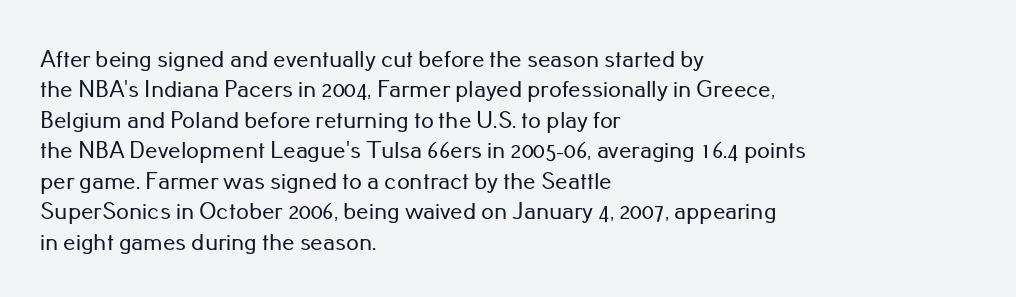
Q: Is the text italic (slanted)? A: No, it is upright.
Q: Is the text underlined? A: No.
Q: How is the paragraph aligned? A: Left-aligned.
Q: Is the spacing between letters normal or unusually wide? A: Normal.
